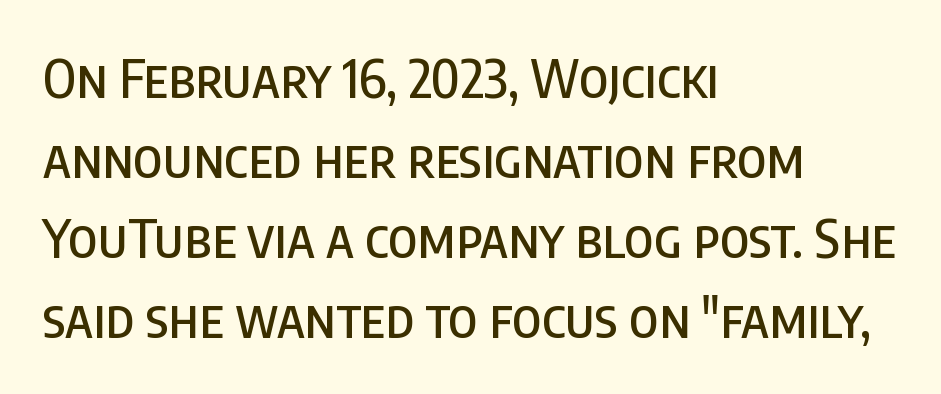
A typesetter would call this zero additional tracking. Examine the stroke ends and you'll find no serifs. Each letter keeps its own natural width here, so spacing adapts to shape. Is there any slant? The stems are plumb. The rag falls on the right side of this text block. This rendering features lettering with no underline.
